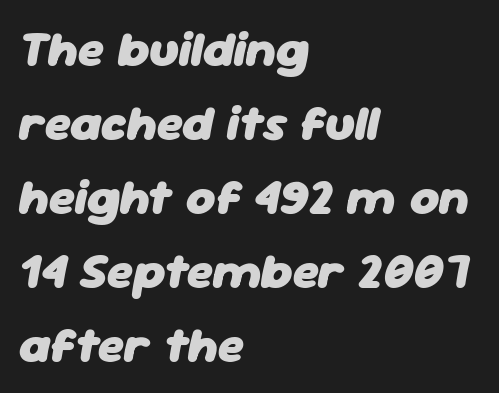
{"italic": "yes", "lean": "right", "slant_degrees": 11, "bold": "yes", "weight": "heavy", "width": "normal", "stroke_contrast": "low", "x_height": "medium", "monospaced": "no", "underline": "no", "align": "left", "line_spacing": "normal", "line_spacing_ratio": 1.48, "letter_spacing": "normal", "letter_spacing_em": 0.0, "glyph_px": 50}
